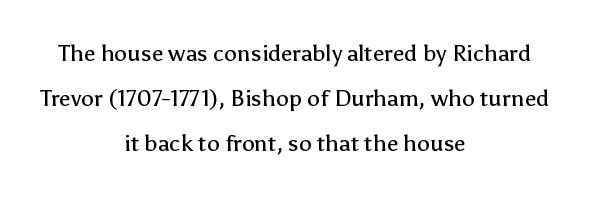
{"italic": "no", "bold": "no", "underline": "no", "align": "center", "line_spacing": "loose", "line_spacing_ratio": 1.95, "letter_spacing": "normal", "letter_spacing_em": 0.0, "glyph_px": 23}
